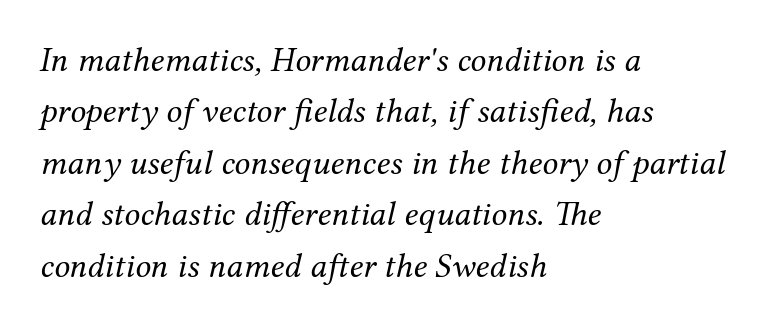
Q: Is the text bold? A: No.
Q: Is the text italic (slanted)? A: Yes, it leans right by about 12 degrees.
Q: Is the typeface a serif or a sans-serif typeface? A: Serif.
Q: Is the text underlined? A: No.
Q: How is the paragraph aligned? A: Left-aligned.
Q: Is the spacing between letters normal or unusually wide? A: Normal.
Q: Is the spacing between lines tight, normal or loose? A: Normal.
Q: Width (condensed, normal, or wide)? A: Normal.
Q: Stroke contrast? A: Medium.
Q: x-height? A: Medium.
Q: Monospaced? A: No.
